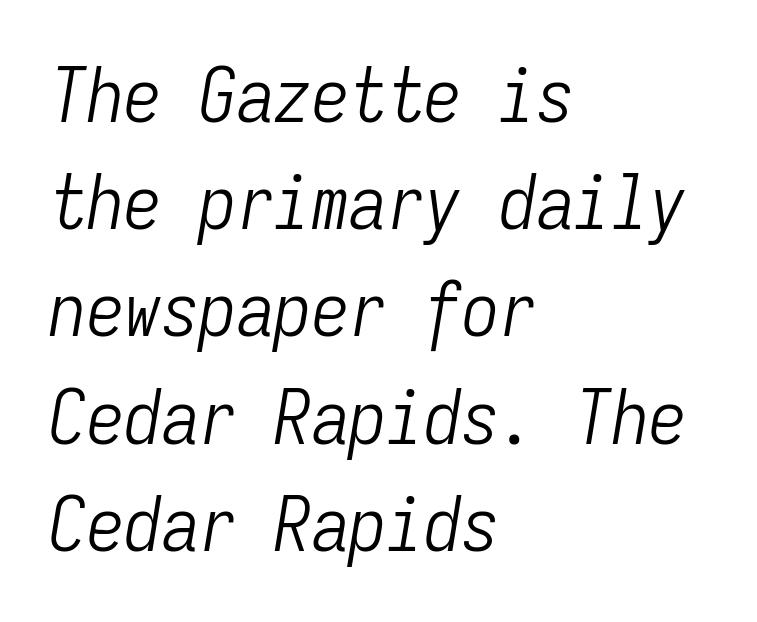
{"italic": "yes", "lean": "right", "slant_degrees": 9, "bold": "no", "weight": "light", "width": "condensed", "stroke_contrast": "low", "x_height": "medium", "monospaced": "yes", "underline": "no", "align": "left", "line_spacing": "normal", "line_spacing_ratio": 1.43, "letter_spacing": "normal", "letter_spacing_em": 0.0, "glyph_px": 75}
